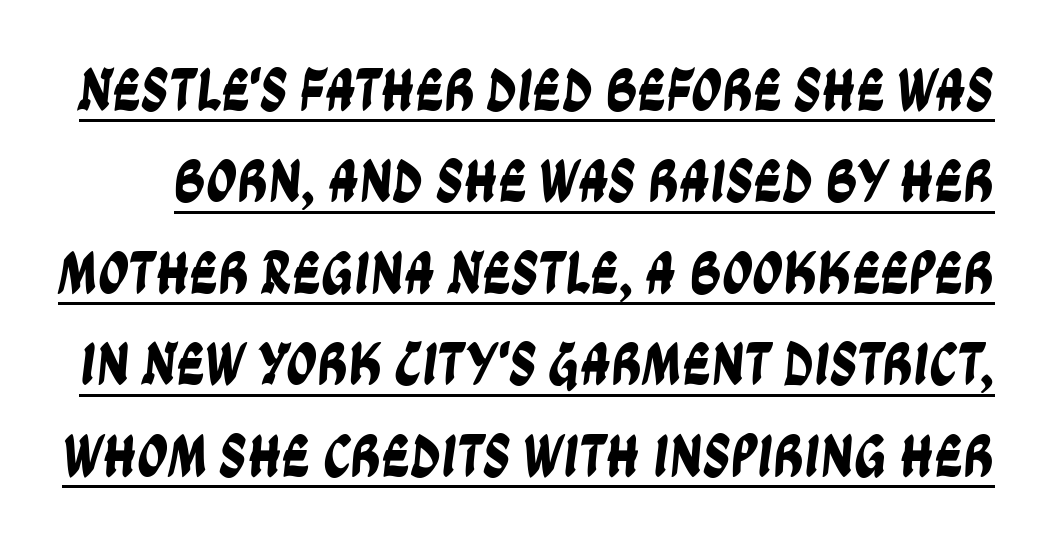
Reading down the column, the eye jumps a familiar distance to each next line. The string is rendered with underlining switched on. This sample has the flowing, uneven cadence of proportional lettering. In terms of letterspacing, this is plain default setting.
